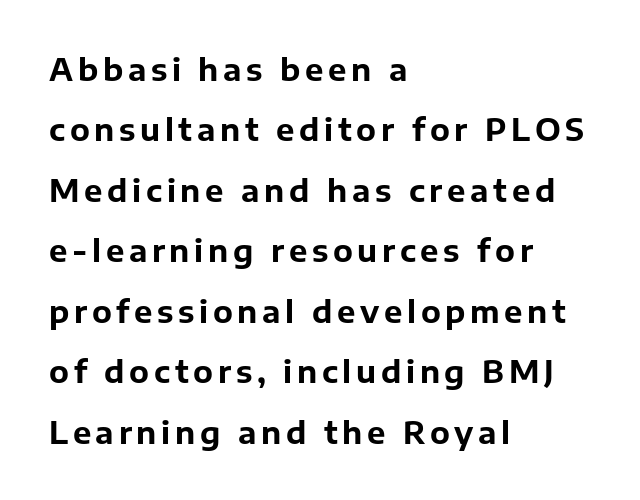
These lines are set flush left with a ragged right edge. Think of a printed novel: that variable character pitch is what you see here. Observe the absence of serifs on each vertical stroke in this sample. Widely set lines give the paragraph a tall, airy silhouette. Rendered with straight, roman letterforms.
